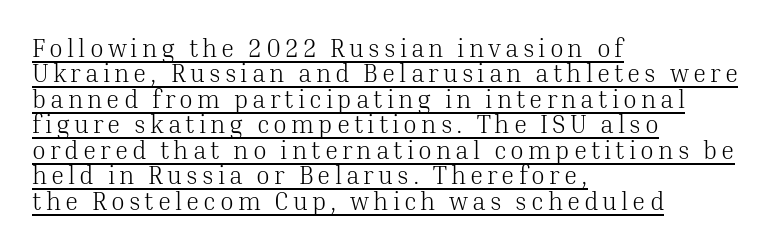
Looks like someone drew a line under every word here. Vertical spacing — tight. The letters stand straight up with perfectly vertical stems. This is not heavy type; no bold has been used. Teacher's note: observe the even left margin — that is flush-left alignment.
